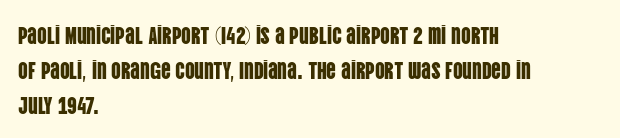
Style check: upright. The designer left line spacing at the default. Casual observation: everything's shoved over to the left. Tracking here is standard; glyphs follow each other at the usual distance. The foot of each line stays bare and open.
